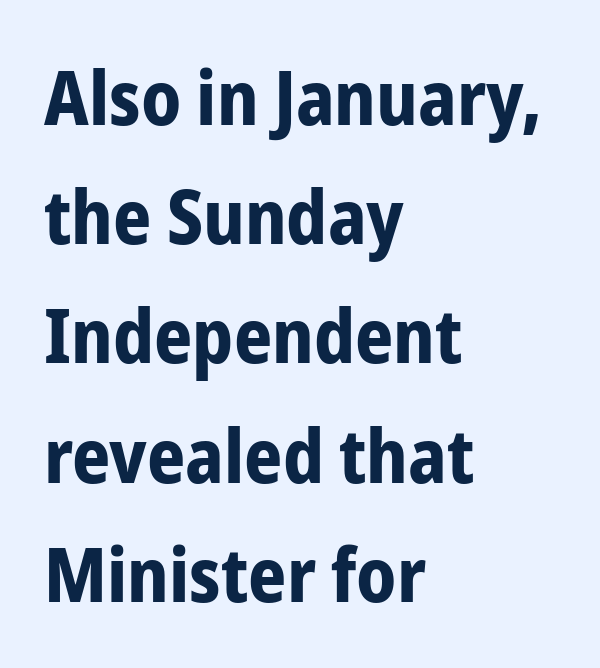
{"serif": "no", "italic": "no", "bold": "yes", "weight": "bold", "width": "condensed", "stroke_contrast": "low", "x_height": "medium", "monospaced": "no", "underline": "no", "align": "left", "line_spacing": "normal", "line_spacing_ratio": 1.59, "letter_spacing": "normal", "letter_spacing_em": 0.0, "glyph_px": 75}
